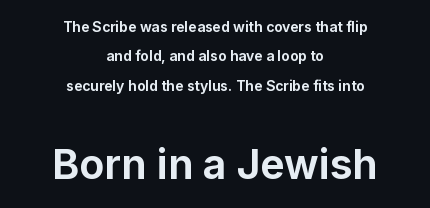
{"serif": "no", "italic": "no", "bold": "yes", "weight": "bold", "width": "normal", "stroke_contrast": "low", "x_height": "medium", "monospaced": "no", "underline": "no", "align": "center", "line_spacing": "loose", "line_spacing_ratio": 2.1, "letter_spacing": "normal", "letter_spacing_em": 0.0, "larger_block": "second", "size_ratio": 2.93, "glyph_px": 41}
